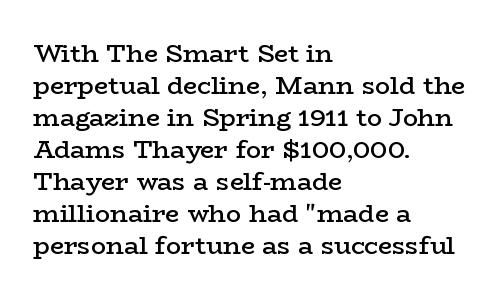
Tracking value appears to be zero — textbook default spacing. Weight check: semibold — heavier than regular, not quite bold. Line starts are locked; line ends wander. How would I describe the line gaps? Plain and ordinary. The gap between lines stays unmarked. Posture: straight, roman, zero tilt.
